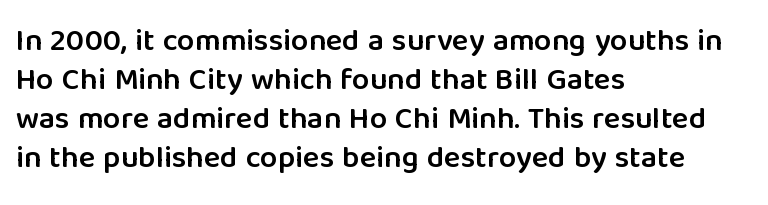
{"serif": "no", "italic": "no", "bold": "semi", "weight": "semibold", "width": "normal", "stroke_contrast": "low", "x_height": "medium", "monospaced": "no", "underline": "no", "align": "left", "line_spacing": "normal", "line_spacing_ratio": 1.26, "letter_spacing": "normal", "letter_spacing_em": 0.0, "glyph_px": 31}
